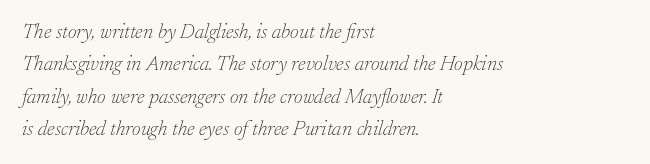
The image shows 21 px text type, italic (leaning right); set left-aligned, normal line spacing (1.54x), normal letter spacing, not underlined.
